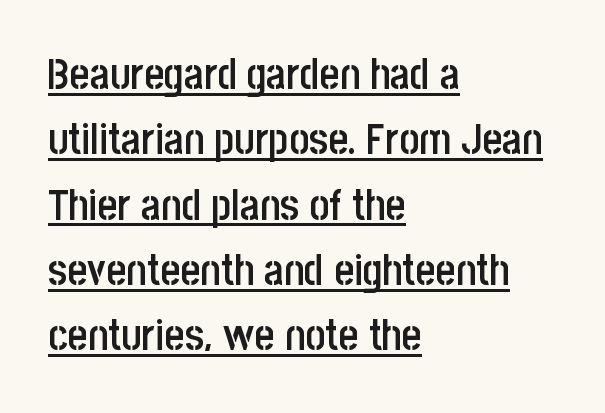
{"serif": "no", "italic": "no", "bold": "semi", "weight": "semibold", "width": "condensed", "stroke_contrast": "low", "x_height": "large", "monospaced": "no", "underline": "yes", "align": "left", "line_spacing": "normal", "line_spacing_ratio": 1.52, "letter_spacing": "normal", "letter_spacing_em": 0.0, "glyph_px": 43}
